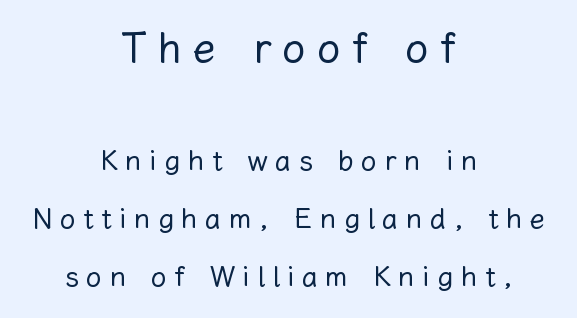
Between one letter and the next there's a generous, obvious gap. No letter is thick-stroked: the sample isn't bold. Clear beneath every line of the passage. These lines stack symmetrically, like a column narrowing and widening about its center.
